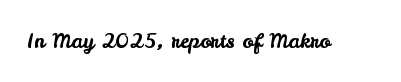
The image shows 20 px text type; set normal letter spacing, not underlined.
